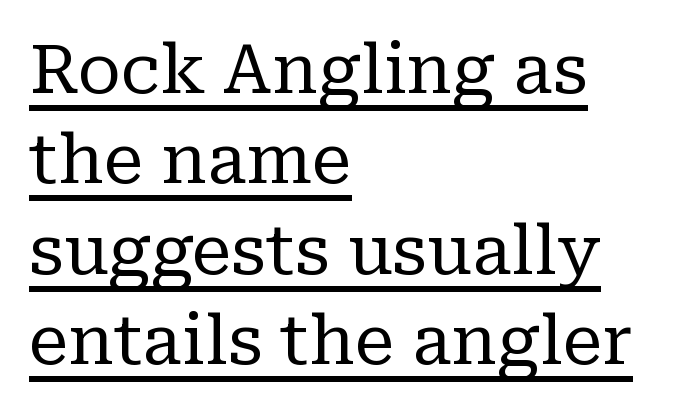
{"serif": "yes", "italic": "no", "bold": "no", "weight": "regular", "width": "normal", "stroke_contrast": "low", "x_height": "medium", "monospaced": "no", "underline": "yes", "align": "left", "line_spacing": "normal", "line_spacing_ratio": 1.33, "letter_spacing": "normal", "letter_spacing_em": 0.0, "glyph_px": 68}
